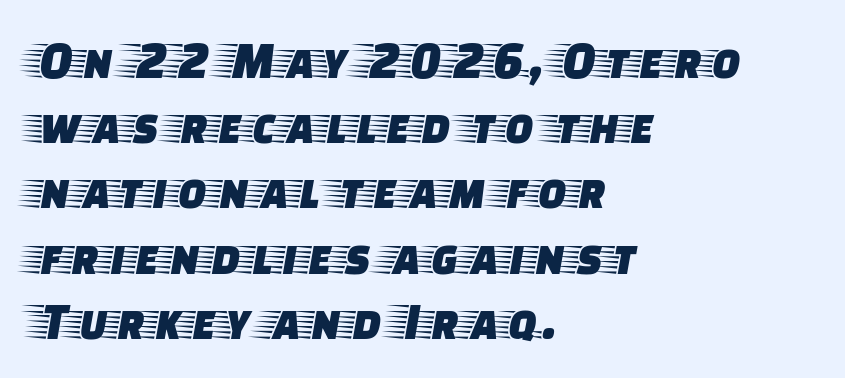
Q: Is the text italic (slanted)? A: Yes.
Q: Is the typeface a serif or a sans-serif typeface? A: Serif.
Q: Is the text underlined? A: No.
Q: How is the paragraph aligned? A: Left-aligned.
Q: Is the spacing between letters normal or unusually wide? A: Normal.
Q: Width (condensed, normal, or wide)? A: Wide.
Q: Stroke contrast? A: Low.
Q: x-height? A: Large.
Q: Monospaced? A: No.
